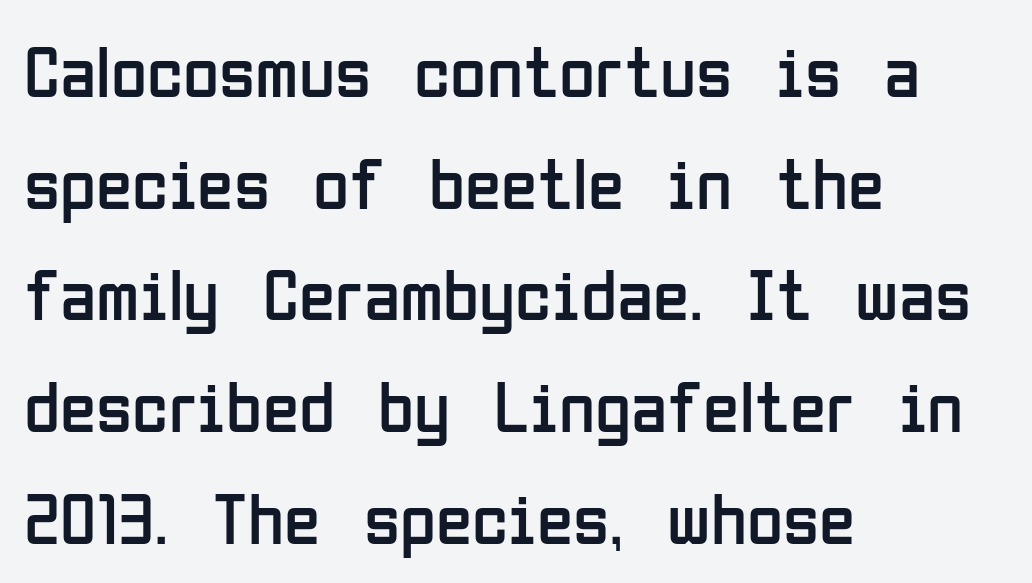
Beneath every word, the page is bare. Looks like regular typesetting: each glyph gets only the width it needs. The gaps between neighbouring characters are ordinary and unremarkable. The specimen reads as upright at a glance. The face used here is a sans, in the tradition of grotesques and geometrics.
